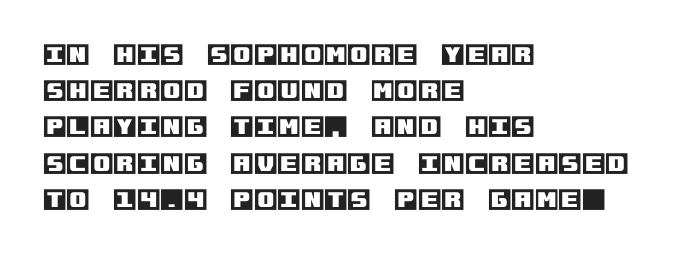
Q: Is the text italic (slanted)? A: No, it is upright.
Q: Is the text underlined? A: No.
Q: How is the paragraph aligned? A: Left-aligned.
Q: Is the spacing between letters normal or unusually wide? A: Normal.
Q: Is the spacing between lines tight, normal or loose? A: Normal.
